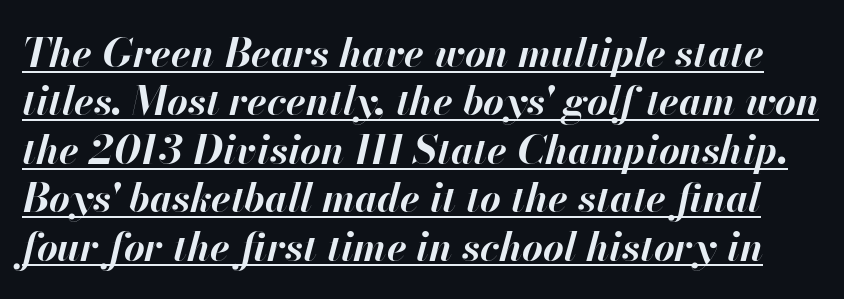
{"italic": "yes", "lean": "right", "slant_degrees": 13, "bold": "yes", "weight": "bold", "width": "normal", "stroke_contrast": "high", "x_height": "small", "monospaced": "no", "underline": "yes", "line_spacing_ratio": 1.21, "letter_spacing": "normal", "letter_spacing_em": 0.0, "glyph_px": 40}
